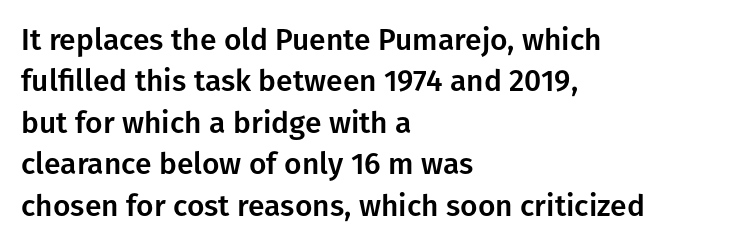
{"serif": "no", "italic": "no", "width": "normal", "stroke_contrast": "low", "x_height": "medium", "monospaced": "no", "underline": "no", "align": "left", "line_spacing": "normal", "line_spacing_ratio": 1.38, "letter_spacing": "normal", "letter_spacing_em": 0.0, "glyph_px": 30}
